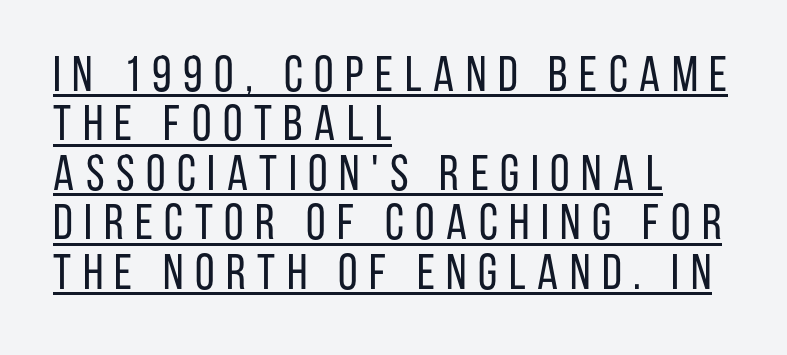
The image shows 50 px regular-weight, condensed sans-serif type, upright; set left-aligned, tight line spacing (0.99x), unusually wide letter spacing (+0.23 em), underlined; low stroke contrast and a large x-height.
